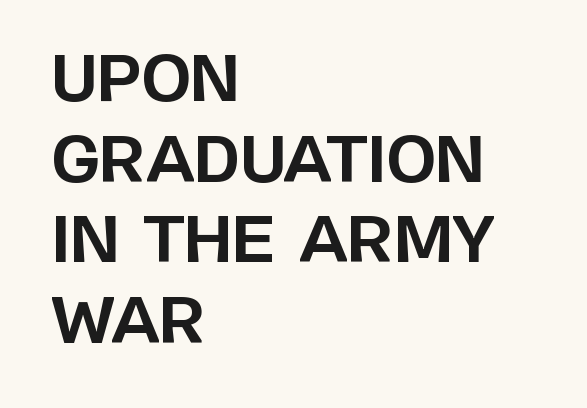
Italic: no, the glyphs are upright roman. Where is the straight margin? On the left. Notice how thick the strokes are: this is what a full bold looks like. The face used here is proportionally spaced, like ordinary book or web type. The baseline area is clear. The rows are spaced the way most documents space them.
